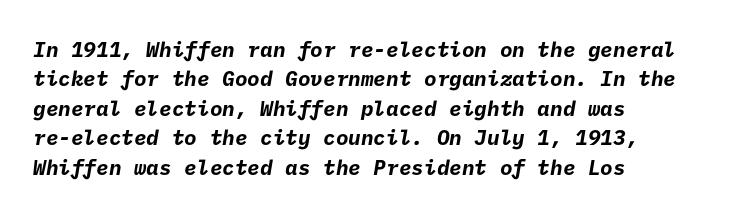
{"bold": "yes", "underline": "no", "align": "left", "line_spacing": "normal", "line_spacing_ratio": 1.4, "letter_spacing": "normal", "letter_spacing_em": 0.0, "glyph_px": 21}
